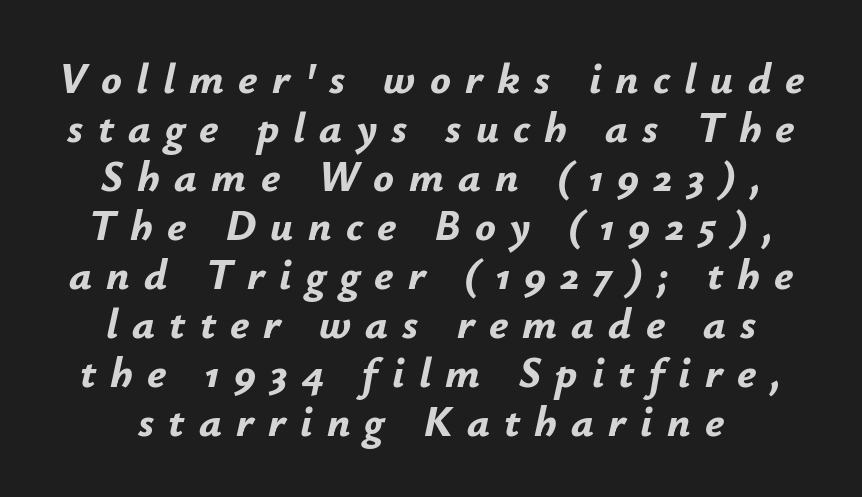
Q: Is the text bold? A: Yes.
Q: Is the text italic (slanted)? A: Yes, it leans right by about 12 degrees.
Q: Is the text underlined? A: No.
Q: How is the paragraph aligned? A: Centered.
Q: Is the spacing between letters normal or unusually wide? A: Unusually wide.
Q: Is the spacing between lines tight, normal or loose? A: Tight.
Q: Width (condensed, normal, or wide)? A: Normal.
Q: Stroke contrast? A: Low.
Q: x-height? A: Small.
Q: Monospaced? A: No.
